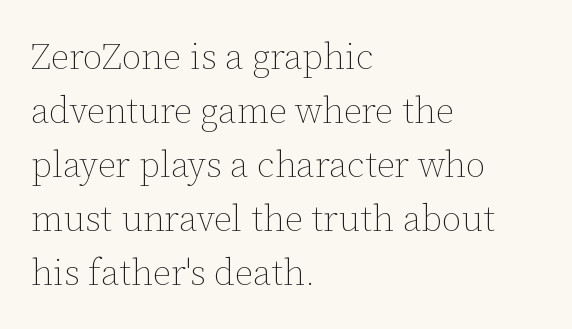
The image shows 36 px thin type, upright; set left-aligned, normal line spacing (1.5x), normal letter spacing, not underlined; low stroke contrast and a medium x-height.
